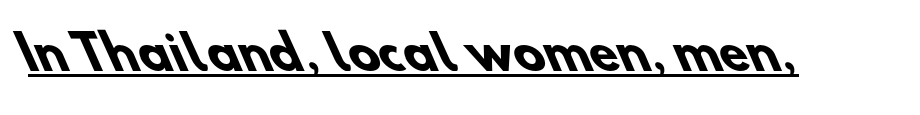
{"serif": "no", "bold": "yes", "weight": "heavy", "width": "normal", "stroke_contrast": "low", "x_height": "small", "monospaced": "no", "underline": "yes", "letter_spacing": "normal", "letter_spacing_em": 0.0, "glyph_px": 46}
